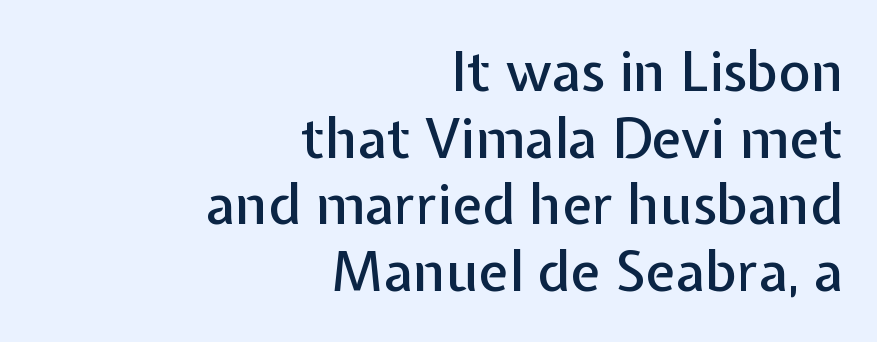
The image shows 55 px sans-serif type, upright; set right-aligned, line spacing 1.21x, normal letter spacing, not underlined; low stroke contrast and a medium x-height.
